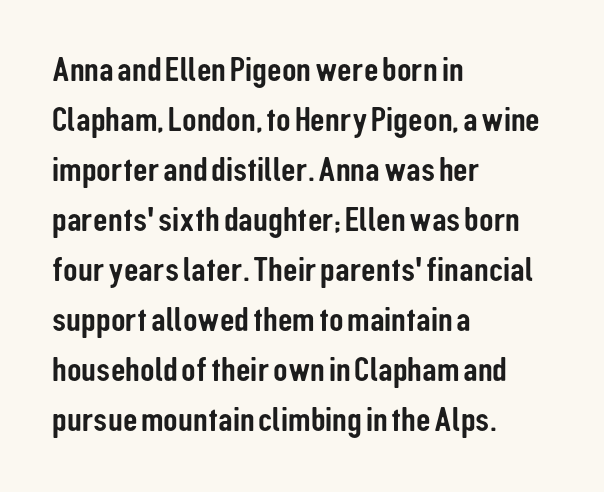
The image shows 36 px condensed sans-serif type, upright; set left-aligned, normal line spacing (1.39x), normal letter spacing, not underlined; low stroke contrast and a medium x-height.
